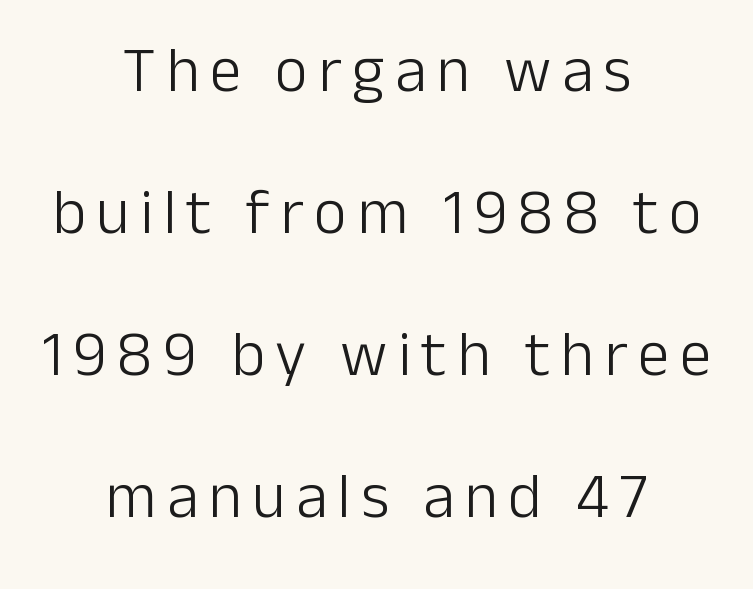
Q: Is the text bold? A: No.
Q: Is the text italic (slanted)? A: No, it is upright.
Q: Is the typeface a serif or a sans-serif typeface? A: Sans-serif.
Q: Is the text underlined? A: No.
Q: How is the paragraph aligned? A: Centered.
Q: Is the spacing between lines tight, normal or loose? A: Loose.
Q: Width (condensed, normal, or wide)? A: Normal.
Q: Stroke contrast? A: Low.
Q: x-height? A: Medium.
Q: Monospaced? A: No.
